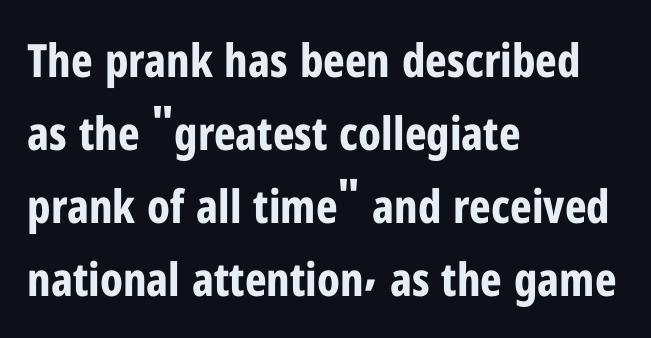
Every row of glyphs begins at an identical x-position on the left. Is this a sans? Yes — the strokes have no serifs. You could not count columns in this text — the font is proportionally spaced. In terms of leading, this rendering sits right in the middle. The type is set solid horizontally, with unmodified tracking. Ascenders rise straight up at ninety degrees.
